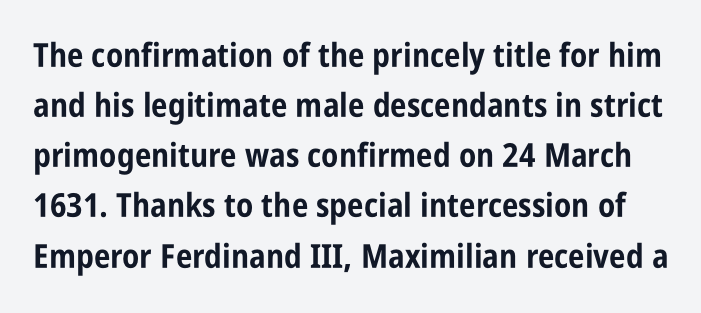
The image shows 33 px bold, condensed sans-serif type, upright; set normal line spacing (1.52x), normal letter spacing, not underlined; low stroke contrast and a large x-height.
